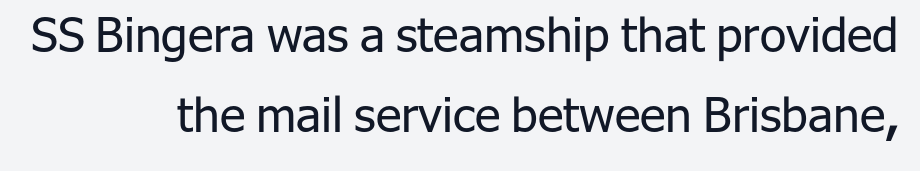
{"serif": "no", "italic": "no", "bold": "no", "weight": "regular", "width": "normal", "stroke_contrast": "low", "x_height": "medium", "monospaced": "no", "underline": "no", "align": "right", "line_spacing": "normal", "line_spacing_ratio": 1.66, "letter_spacing": "normal", "letter_spacing_em": 0.0, "glyph_px": 48}
